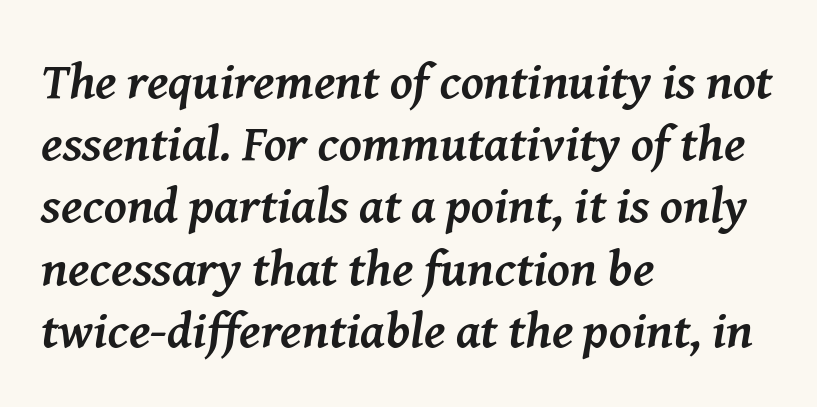
{"serif": "yes", "italic": "yes", "lean": "right", "slant_degrees": 8, "bold": "yes", "weight": "semibold", "width": "normal", "stroke_contrast": "medium", "x_height": "medium", "monospaced": "no", "underline": "no", "align": "left", "line_spacing_ratio": 1.22, "letter_spacing": "normal", "letter_spacing_em": 0.0, "glyph_px": 51}
